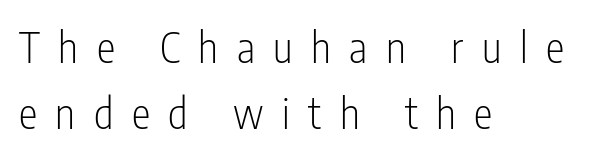
The image shows 42 px light, condensed sans-serif type, upright; set left-aligned, normal line spacing (1.57x), unusually wide letter spacing (+0.44 em), not underlined; low stroke contrast and a medium x-height.
